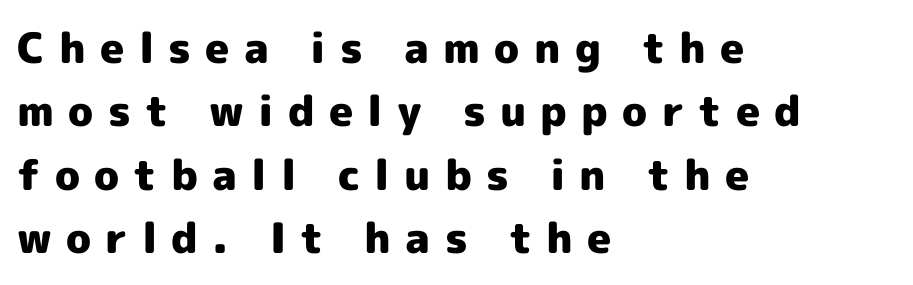
Inter-character spacing is expanded well beyond the font's built-in metrics. The strip under each line holds only bare page. Stroke thickness is high; the sample reads as a true bold. A typesetter would call this leading conventional body-copy spacing. The font's upright variant was chosen for this text. The paragraph has a hard left edge and a soft right edge.
